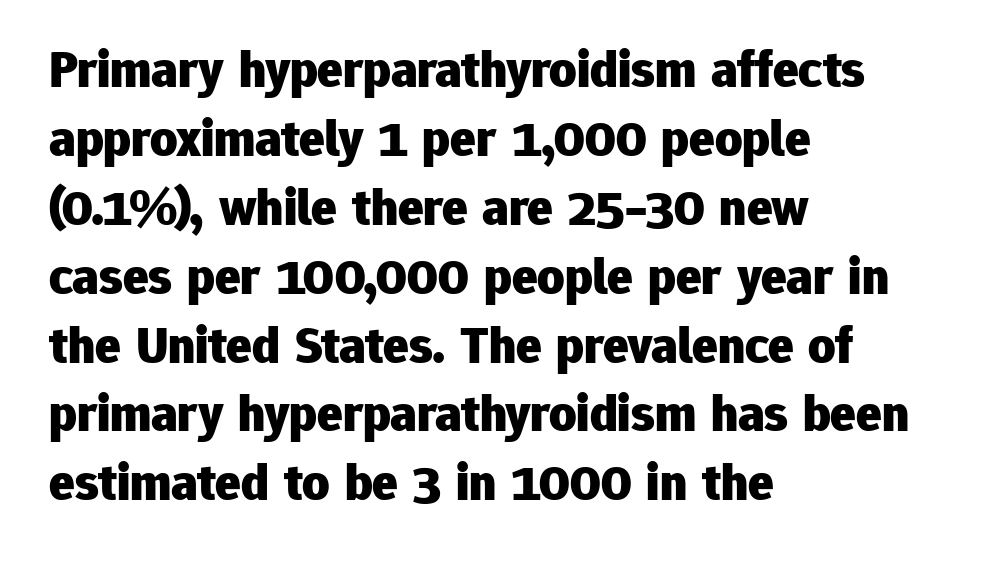
The gap between lines stays unmarked. One glance says typical: line gaps are just what's usual. Spacing verdict: proportional, widths tailored to each character. The passage is arranged the way most books set body copy — flush left. Italic? Not at all — the glyphs are vertical.
